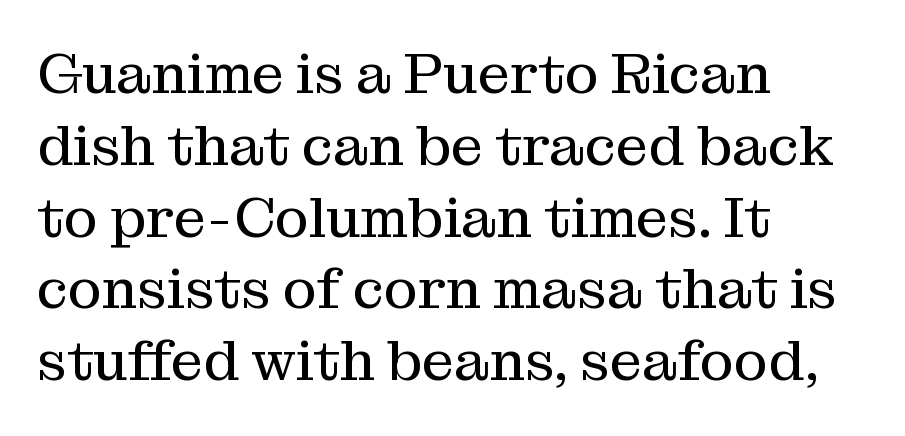
{"serif": "yes", "italic": "no", "bold": "no", "weight": "regular", "width": "normal", "stroke_contrast": "medium", "x_height": "medium", "monospaced": "no", "underline": "no", "align": "left", "line_spacing": "normal", "line_spacing_ratio": 1.26, "letter_spacing": "normal", "letter_spacing_em": 0.0, "glyph_px": 57}
